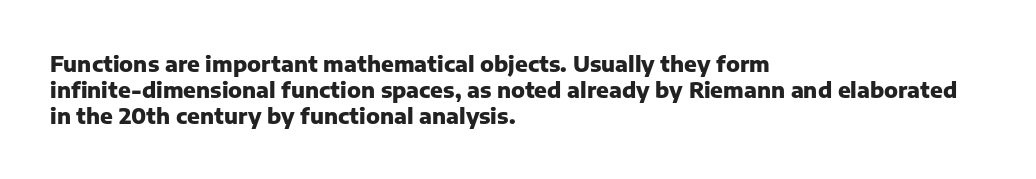
Q: Is the text bold? A: Yes.
Q: Is the text italic (slanted)? A: No, it is upright.
Q: Is the text underlined? A: No.
Q: How is the paragraph aligned? A: Left-aligned.
Q: Is the spacing between letters normal or unusually wide? A: Normal.
